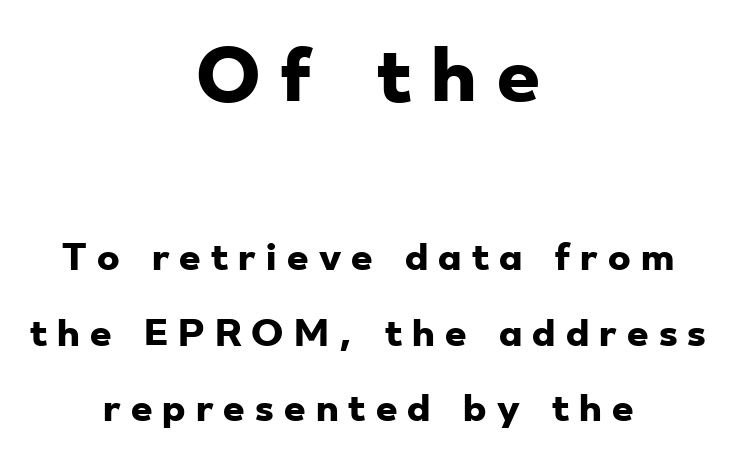
The image shows 68 px heavy, wide sans-serif type; set centered, loose line spacing (2.22x), unusually wide letter spacing (+0.3 em), not underlined; the first (top) block is 2.0x larger; low stroke contrast and a small x-height.
